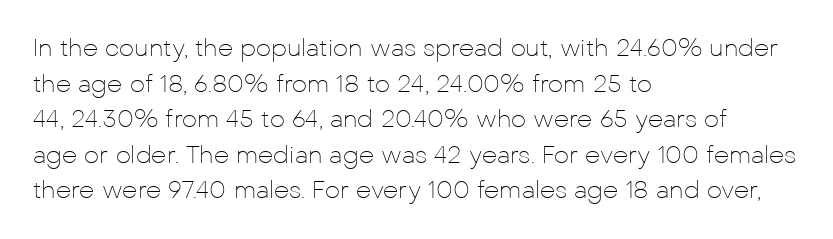
{"italic": "no", "bold": "no", "underline": "no", "align": "left", "line_spacing": "normal", "line_spacing_ratio": 1.48, "letter_spacing": "normal", "letter_spacing_em": 0.0, "glyph_px": 24}
